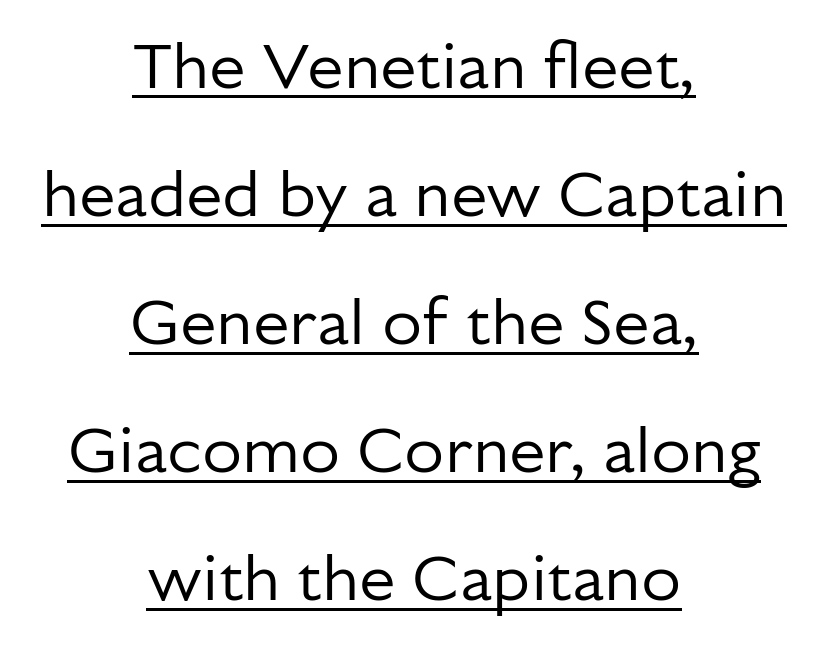
{"serif": "no", "italic": "no", "bold": "no", "weight": "regular", "width": "normal", "stroke_contrast": "low", "x_height": "medium", "monospaced": "no", "underline": "yes", "align": "center", "line_spacing": "loose", "line_spacing_ratio": 1.97, "letter_spacing": "normal", "letter_spacing_em": 0.0, "glyph_px": 65}
